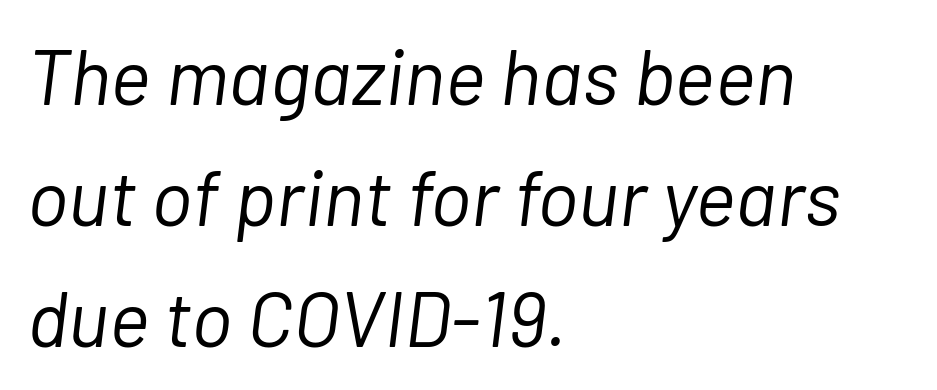
The image shows 78 px light type, italic (leaning right); set left-aligned, normal line spacing (1.55x), normal letter spacing, not underlined; low stroke contrast and a medium x-height.
